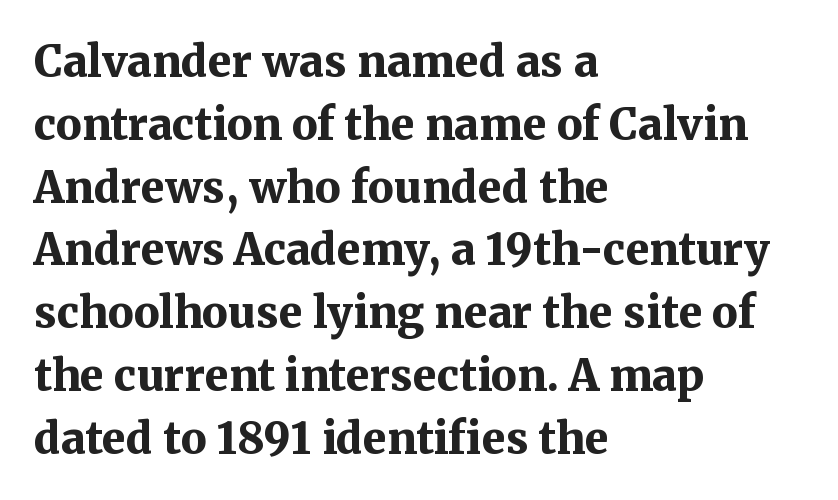
Plain, unruled lines of type. You could not count columns in this text — the font is proportionally spaced. These lines sit exactly where default settings would place them. Summary of weight: heavy, a full bold.
